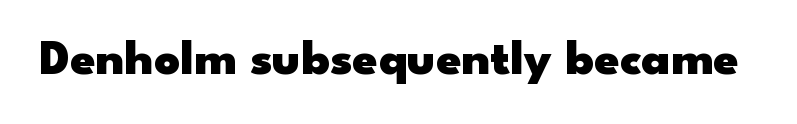
{"serif": "no", "italic": "no", "bold": "yes", "weight": "heavy", "width": "wide", "stroke_contrast": "low", "x_height": "small", "monospaced": "no", "underline": "no", "letter_spacing": "normal", "letter_spacing_em": 0.0, "glyph_px": 50}
